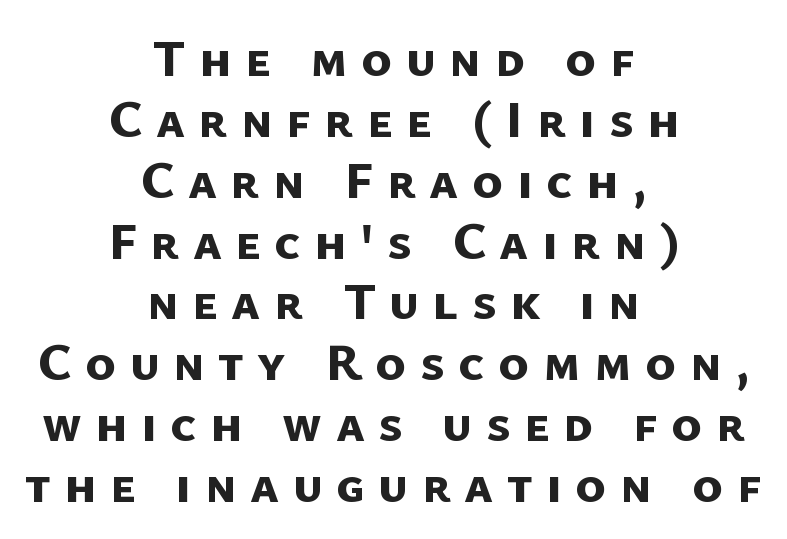
The face used here is proportionally spaced, like ordinary book or web type. Its strokes are broad and dark, the hallmark of bold type. Each letter's strokes conclude bluntly, with no projecting serifs. Each line is balanced around a shared central axis. Each word looks stretched out because of the extra space between its letters. The string is rendered with underlining switched off.
